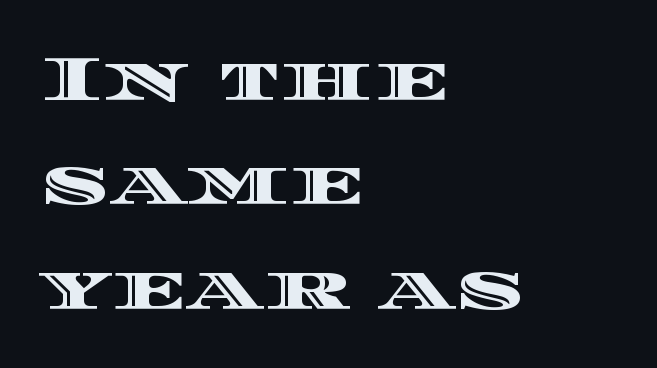
The image shows 64 px wide type, upright; set left-aligned, normal line spacing (1.63x), normal letter spacing, not underlined; a large x-height.
